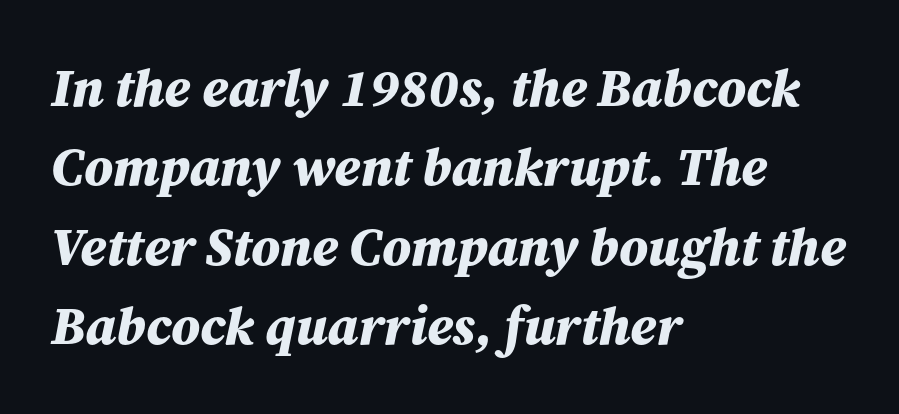
{"italic": "yes", "lean": "right", "slant_degrees": 12, "bold": "yes", "weight": "bold", "width": "normal", "stroke_contrast": "medium", "x_height": "medium", "monospaced": "no", "underline": "no", "align": "left", "line_spacing": "normal", "line_spacing_ratio": 1.5, "letter_spacing": "normal", "letter_spacing_em": 0.0, "glyph_px": 53}
